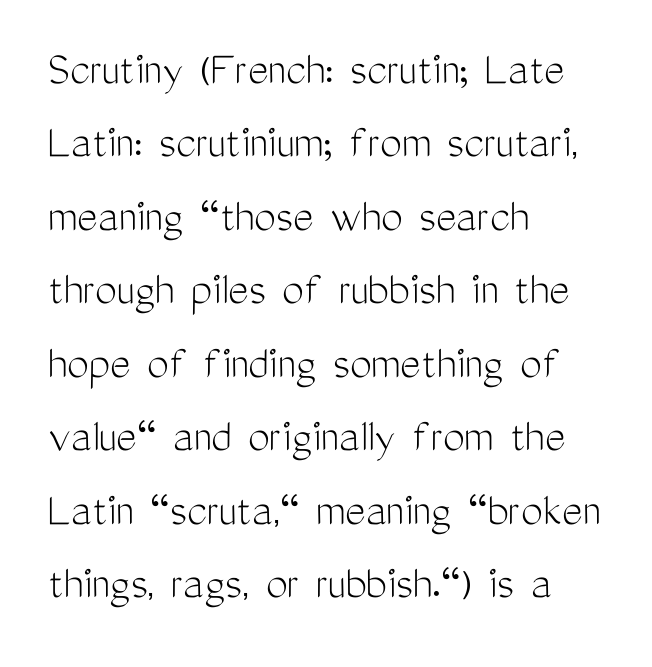
In terms of letterspacing, this is plain default setting. Style check: upright. Looks like regular typesetting: each glyph gets only the width it needs. Observe the absence of serifs on each vertical stroke in this sample. What's the leading like? Ordinary, nothing unusual. The weight tops out at a normal text grade.
